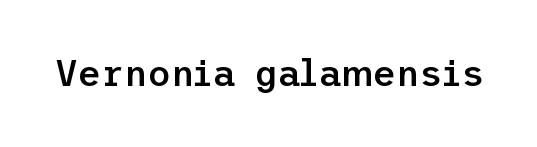
This rendering employs a face without finishing strokes, i.e., a sans-serif. Style check: upright. Is the type bold? Partly — it's a semibold, heavier than regular but not fully bold. Letter spacing: default. Unmarked baselines from the first word to the last.
